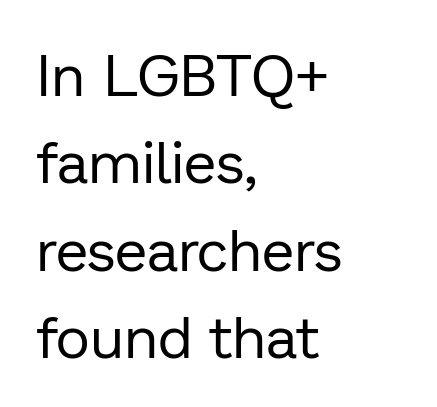
The image shows 59 px regular-weight sans-serif type, upright; set left-aligned, normal line spacing (1.48x), normal letter spacing, not underlined; low stroke contrast and a medium x-height.
